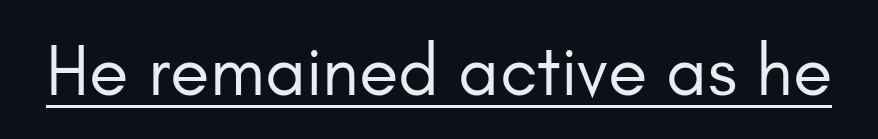
Q: Is the text bold? A: No.
Q: Is the text italic (slanted)? A: No, it is upright.
Q: Is the typeface a serif or a sans-serif typeface? A: Sans-serif.
Q: Is the text underlined? A: Yes.
Q: Is the spacing between letters normal or unusually wide? A: Normal.
Q: Width (condensed, normal, or wide)? A: Normal.
Q: Stroke contrast? A: Low.
Q: x-height? A: Small.
Q: Monospaced? A: No.
